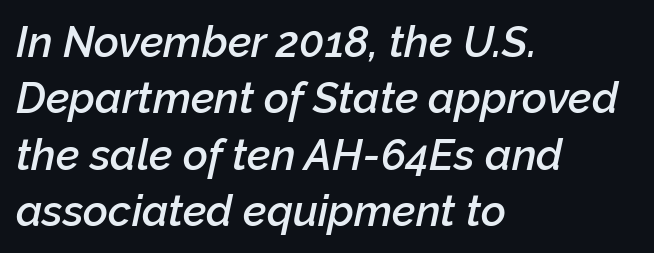
The image shows 43 px semibold type, italic (leaning right); set left-aligned, normal line spacing (1.31x), normal letter spacing, not underlined; low stroke contrast and a medium x-height.
